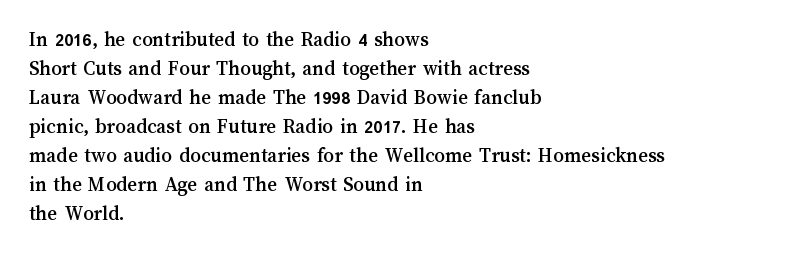
Does the leading feel generous? No, just average. Nobody touched the tracking dial on this one. This is the regular roman posture of the typeface. Visually the block forms a straight wall on the left and a jagged coastline on the right.
